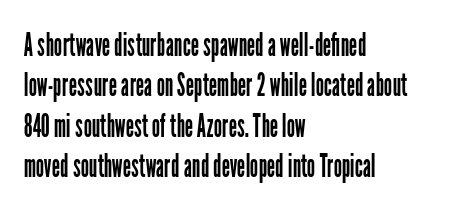
The image shows 33 px regular-weight, condensed sans-serif type, upright; set left-aligned, line spacing 1.22x, normal letter spacing, not underlined; low stroke contrast and a medium x-height.
